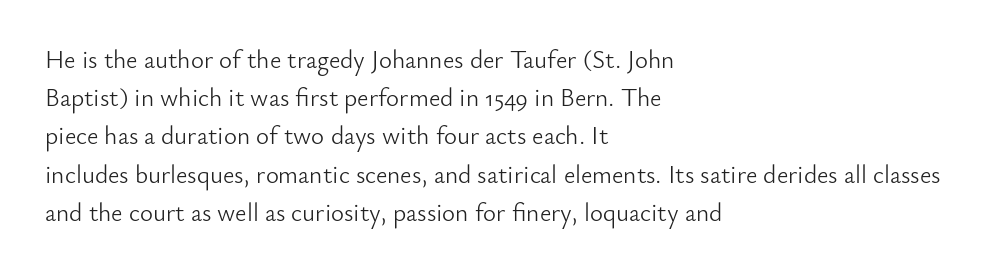
Q: Is the text bold? A: No.
Q: Is the text italic (slanted)? A: No, it is upright.
Q: Is the text underlined? A: No.
Q: How is the paragraph aligned? A: Left-aligned.
Q: Is the spacing between letters normal or unusually wide? A: Normal.
Q: Is the spacing between lines tight, normal or loose? A: Normal.
